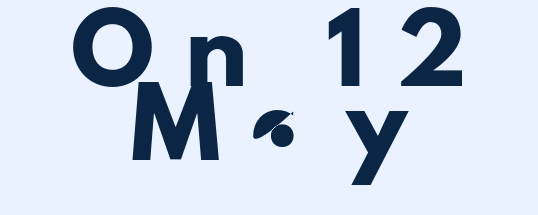
A bare baseline throughout the passage. Short note: letters widely spaced. Unlike italic type, these characters show no tilt at all. Typeset on center — no edge is straight. A typesetter would call this proportional, since set widths differ per character. Look at the bottom of the vertical strokes: they stop flat, with no serifs.
